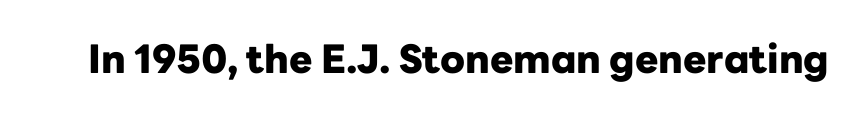
You could not count columns in this text — the font is proportionally spaced. A dark, heavy texture on the line: the type is bold. The space directly below the letters is spotless. Inter-character spacing is left at the font's built-in metrics. These lines are composed in type without serifs.
